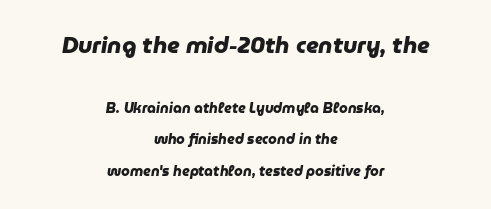
The image shows 23 px bold type; set centered, loose line spacing (2.24x), normal letter spacing, not underlined; the first (top) block is 1.64x larger.
